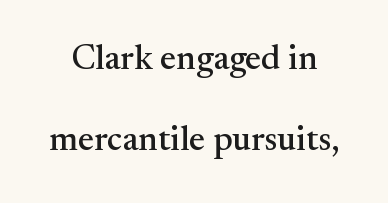
{"serif": "yes", "italic": "no", "width": "normal", "stroke_contrast": "medium", "x_height": "small", "monospaced": "no", "underline": "no", "line_spacing": "loose", "line_spacing_ratio": 2.31, "letter_spacing": "normal", "letter_spacing_em": 0.0, "glyph_px": 35}
